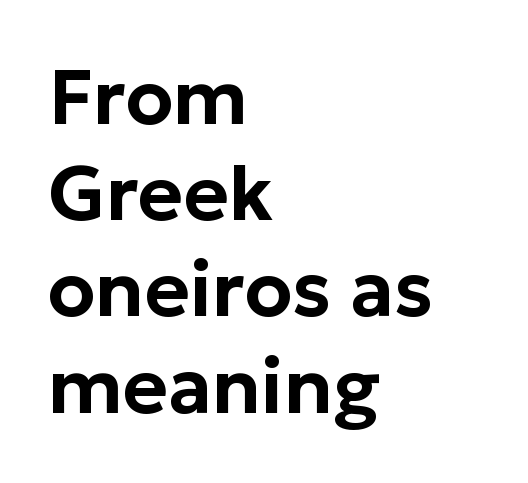
{"serif": "no", "italic": "no", "width": "normal", "stroke_contrast": "low", "x_height": "medium", "monospaced": "no", "underline": "no", "align": "left", "line_spacing": "normal", "line_spacing_ratio": 1.25, "letter_spacing": "normal", "letter_spacing_em": 0.0, "glyph_px": 77}
